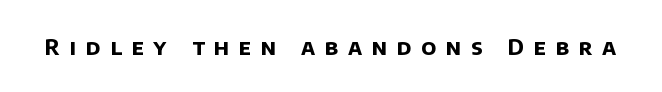
The image shows 22 px bold type; set unusually wide letter spacing (+0.44 em), not underlined.
